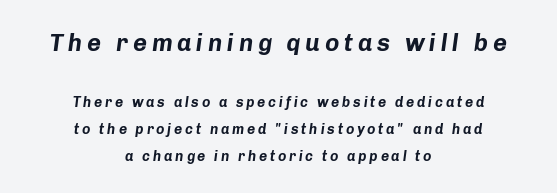
The image shows 24 px bold type, italic (leaning right); set centered, loose line spacing (1.91x), unusually wide letter spacing (+0.2 em), not underlined; the first (top) block is 1.71x larger.
